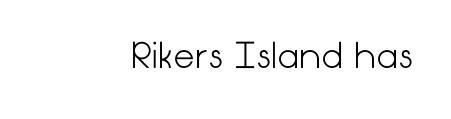
{"serif": "no", "italic": "no", "bold": "no", "weight": "light", "width": "normal", "stroke_contrast": "low", "x_height": "medium", "underline": "no", "letter_spacing": "normal", "letter_spacing_em": 0.0, "glyph_px": 34}
